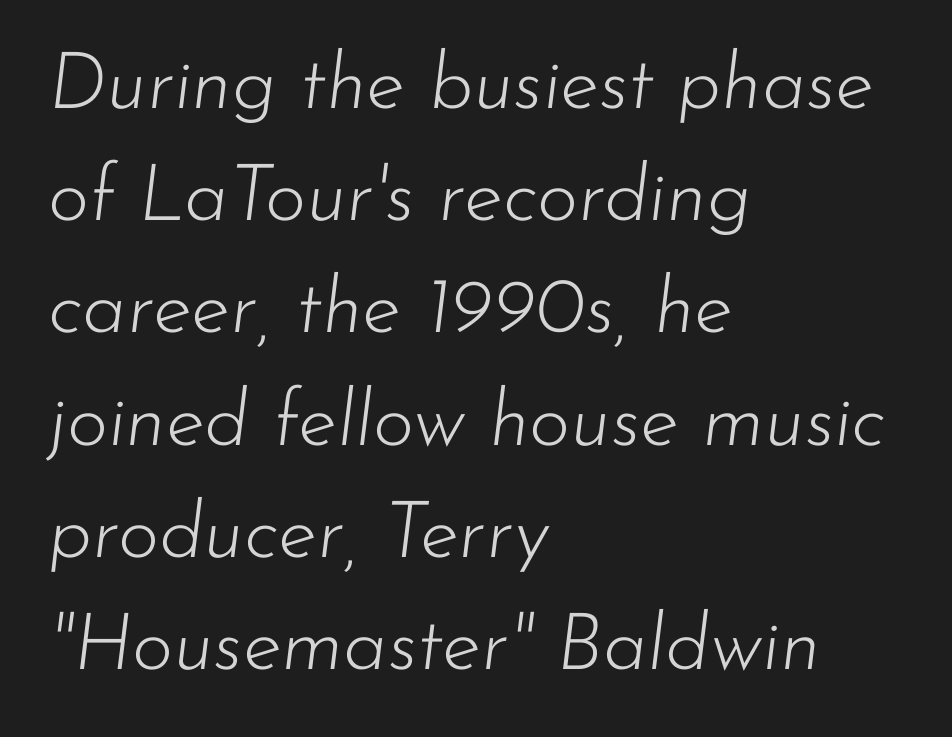
Looks like regular typesetting: each glyph gets only the width it needs. Standard letterfit; no display-style spreading of the glyphs. Lines of text with bare space underneath. The letterforms sit at book weight or below.
